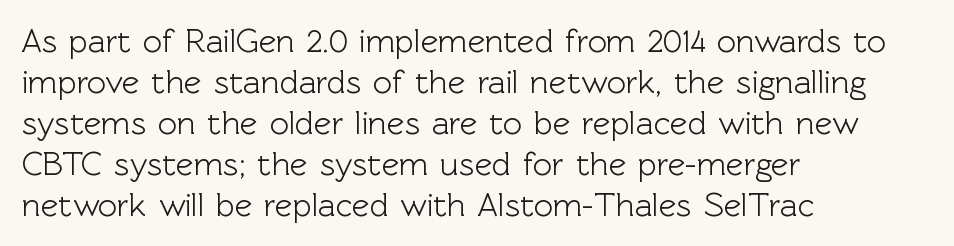
The image shows 33 px sans-serif type, upright; set left-aligned, line spacing 1.24x, normal letter spacing, not underlined; a medium x-height.
